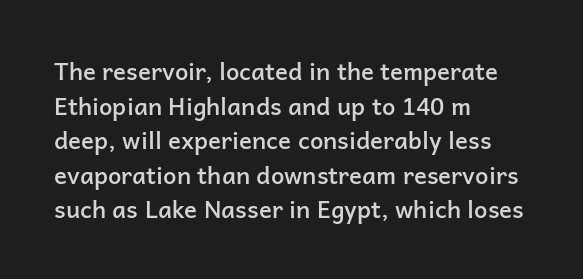
Inter-character spacing is left at the font's built-in metrics. Is there any slant? The stems are plumb. Reading down the block, your eye returns to a fixed left position each line. A semibold gives these letters moderate extra thickness, short of bold.
